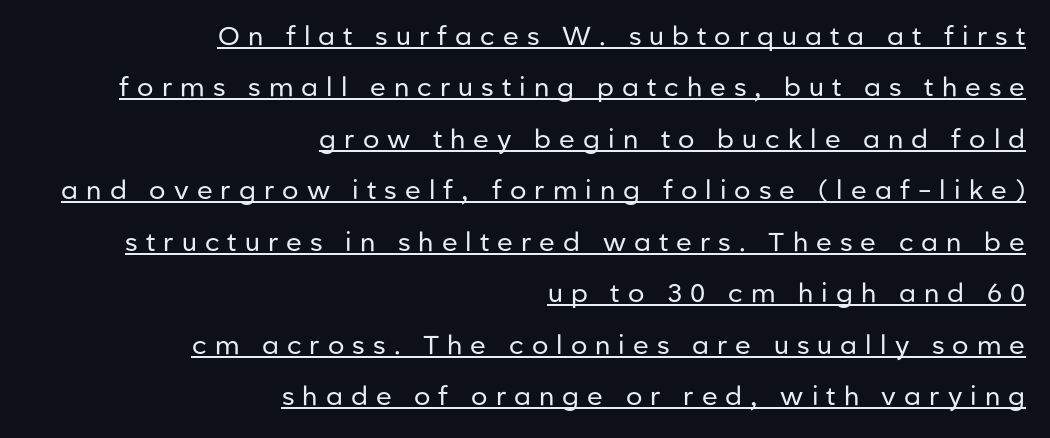
The image shows 26 px text type, upright; set right-aligned, loose line spacing (1.98x), unusually wide letter spacing (+0.31 em), underlined.
